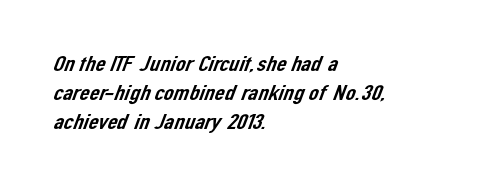
{"underline": "no", "align": "left", "line_spacing": "normal", "line_spacing_ratio": 1.32, "letter_spacing": "normal", "letter_spacing_em": 0.0, "glyph_px": 22}
